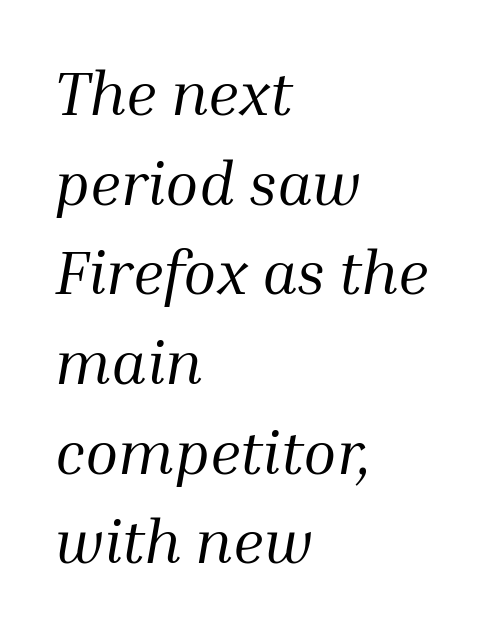
The strokes are not fattened; the text isn't bold. The foot of each line stays bare and open. The rendering shows small feet on the letterforms — a serif design. Teacher's note: observe the even left margin — that is flush-left alignment. What's the leading like? Ordinary, nothing unusual.
